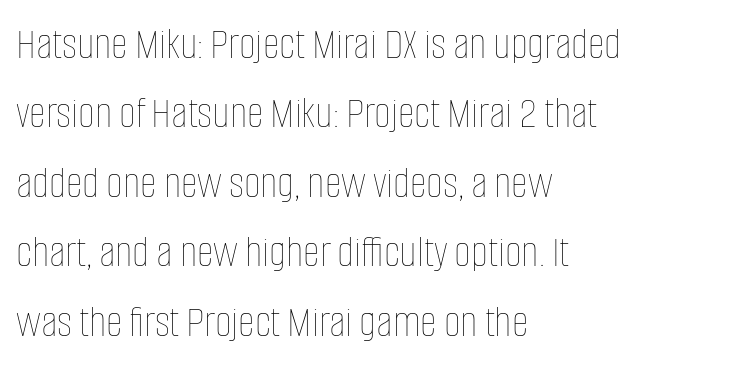
Q: Is the text bold? A: No.
Q: Is the text italic (slanted)? A: No, it is upright.
Q: Is the text underlined? A: No.
Q: How is the paragraph aligned? A: Left-aligned.
Q: Is the spacing between letters normal or unusually wide? A: Normal.
Q: Is the spacing between lines tight, normal or loose? A: Normal.
Q: Width (condensed, normal, or wide)? A: Condensed.
Q: Stroke contrast? A: Low.
Q: x-height? A: Large.
Q: Monospaced? A: No.
